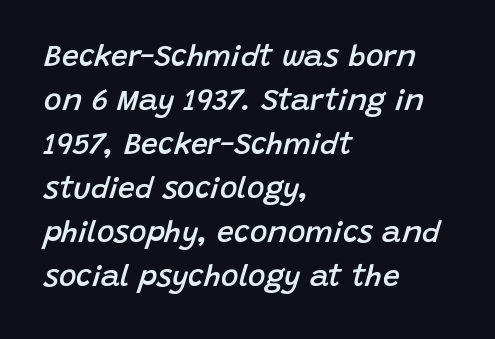
The image shows 30 px semibold type, italic (leaning right); set left-aligned, normal line spacing (1.47x), normal letter spacing, not underlined; low stroke contrast and a large x-height.
